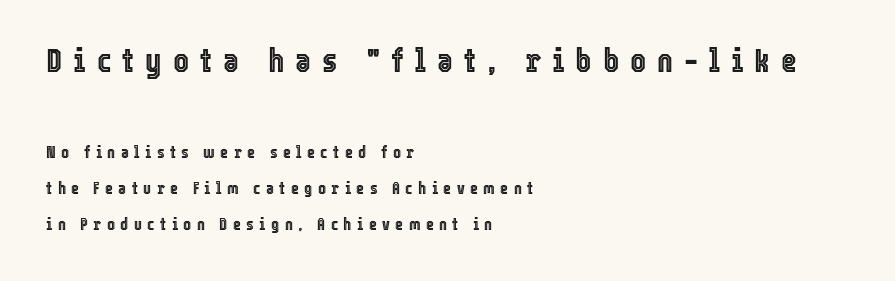
The face used here appears at its bigger size in the upper chunk. There is plenty of visible air inserted between adjacent glyphs. This rendering features lettering with no underline. You could not count columns in this text — the font is proportionally spaced. The rag falls on the right side of this text block. If you measured baseline to baseline, you'd find a long distance.
